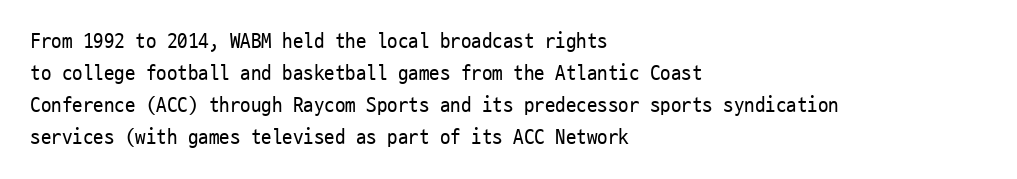
Q: Is the text bold? A: No.
Q: Is the text italic (slanted)? A: No, it is upright.
Q: Is the text underlined? A: No.
Q: How is the paragraph aligned? A: Left-aligned.
Q: Is the spacing between letters normal or unusually wide? A: Normal.
Q: Is the spacing between lines tight, normal or loose? A: Normal.
